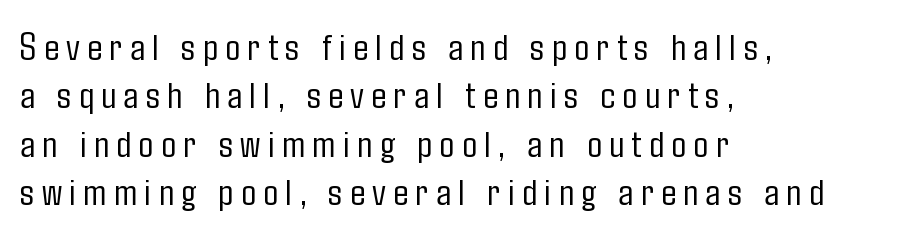
The image shows 40 px light, condensed sans-serif type, upright; set left-aligned, line spacing 1.21x, not underlined; low stroke contrast and a medium x-height.
